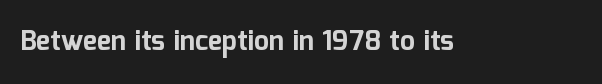
The image shows 27 px bold type, upright; set normal letter spacing, not underlined.
